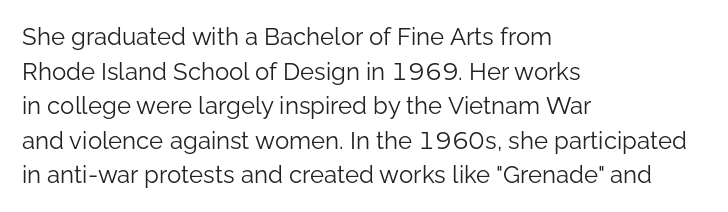
Regarding leading, the lines here are spaced in the standard way. The letters look calm and open, with moderate or lighter stems. Layout note: lines flush left. The rendering keeps characters at their native spacing. The lettering stays uniformly vertical, giving the passage a roman look. Underline: absent.
